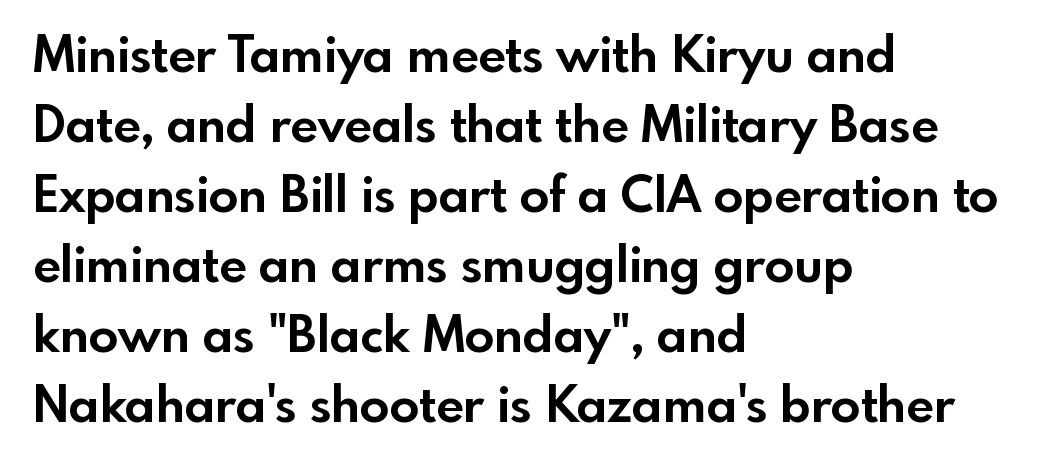
Q: Is the text bold? A: Yes.
Q: Is the text italic (slanted)? A: No, it is upright.
Q: Is the typeface a serif or a sans-serif typeface? A: Sans-serif.
Q: Is the text underlined? A: No.
Q: How is the paragraph aligned? A: Left-aligned.
Q: Is the spacing between letters normal or unusually wide? A: Normal.
Q: Is the spacing between lines tight, normal or loose? A: Normal.
Q: Width (condensed, normal, or wide)? A: Normal.
Q: x-height? A: Small.
Q: Monospaced? A: No.
